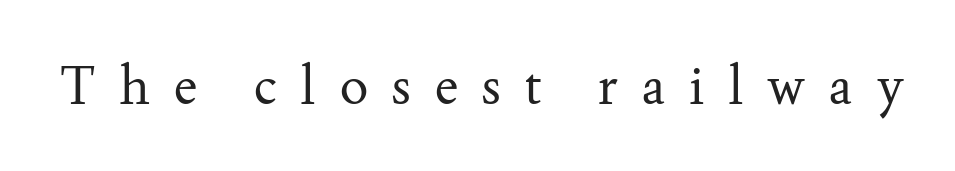
The area under the type is left untouched. The face used here is rendered with a markedly widened letterfit. To sum up the face: it has serifs. Weight: not bold — regular or lighter. This is the regular roman posture of the typeface. Think of a printed novel: that variable character pitch is what you see here.
